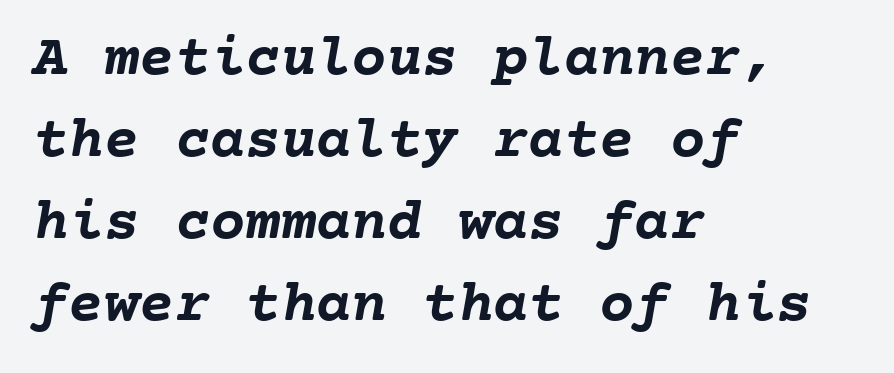
Q: Is the text bold? A: Yes.
Q: Is the text underlined? A: No.
Q: How is the paragraph aligned? A: Left-aligned.
Q: Is the spacing between letters normal or unusually wide? A: Normal.
Q: Is the spacing between lines tight, normal or loose? A: Normal.
Q: Width (condensed, normal, or wide)? A: Normal.
Q: Stroke contrast? A: Low.
Q: x-height? A: Medium.
Q: Monospaced? A: Yes.
